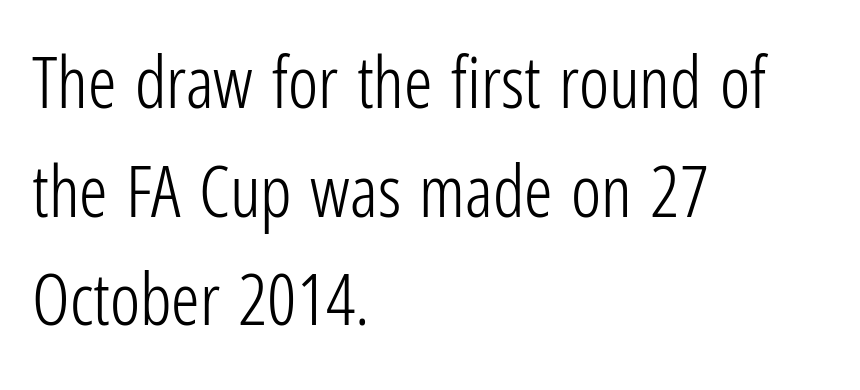
Q: Is the text bold? A: No.
Q: Is the text italic (slanted)? A: No, it is upright.
Q: Is the typeface a serif or a sans-serif typeface? A: Sans-serif.
Q: Is the text underlined? A: No.
Q: How is the paragraph aligned? A: Left-aligned.
Q: Is the spacing between letters normal or unusually wide? A: Normal.
Q: Is the spacing between lines tight, normal or loose? A: Normal.
Q: Width (condensed, normal, or wide)? A: Condensed.
Q: Stroke contrast? A: Low.
Q: x-height? A: Medium.
Q: Monospaced? A: No.
